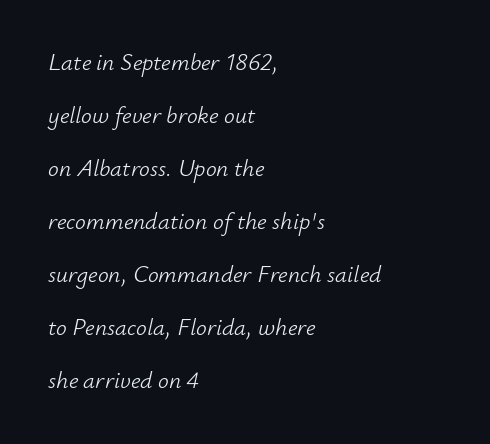
Q: Is the text bold? A: No.
Q: Is the text italic (slanted)? A: Yes, it leans right by about 12 degrees.
Q: Is the text underlined? A: No.
Q: How is the paragraph aligned? A: Left-aligned.
Q: Is the spacing between letters normal or unusually wide? A: Normal.
Q: Is the spacing between lines tight, normal or loose? A: Loose.
